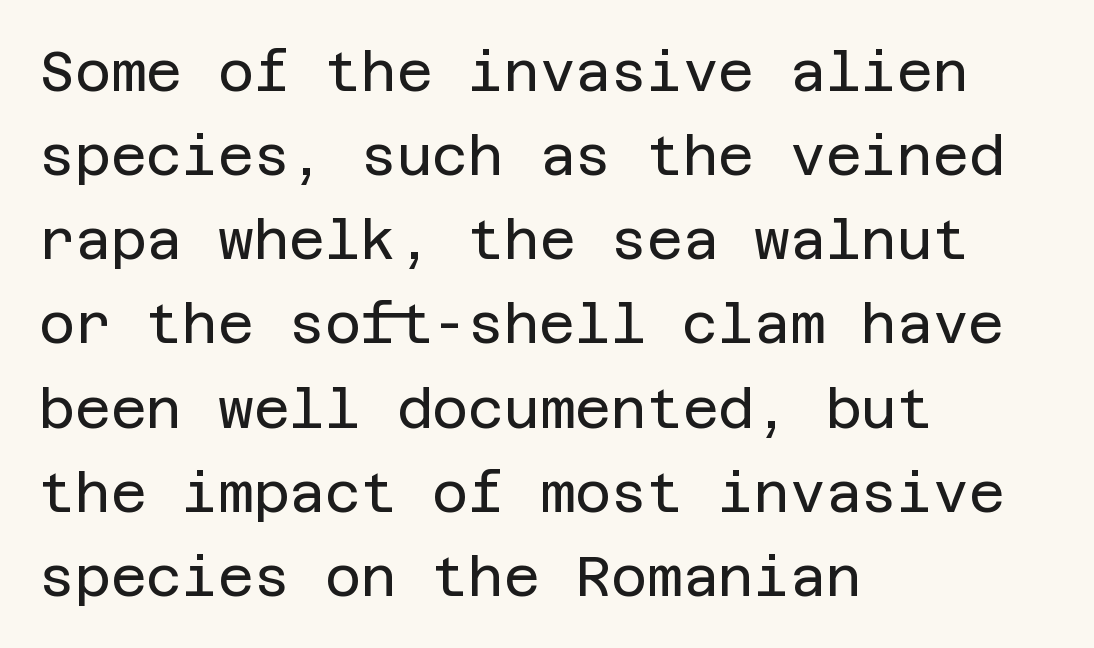
Q: Is the text bold? A: No.
Q: Is the text italic (slanted)? A: No, it is upright.
Q: Is the typeface a serif or a sans-serif typeface? A: Sans-serif.
Q: Is the text underlined? A: No.
Q: How is the paragraph aligned? A: Left-aligned.
Q: Is the spacing between letters normal or unusually wide? A: Normal.
Q: Is the spacing between lines tight, normal or loose? A: Normal.
Q: Width (condensed, normal, or wide)? A: Normal.
Q: Stroke contrast? A: Low.
Q: x-height? A: Large.
